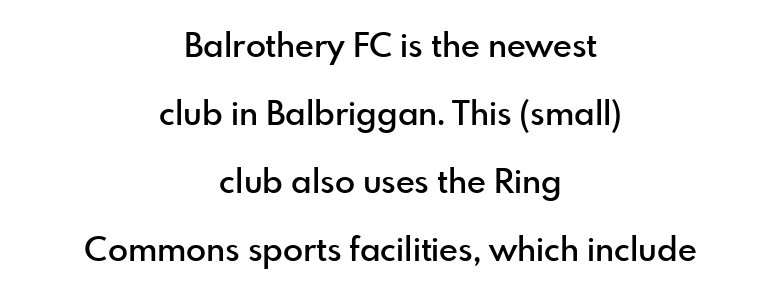
The image shows 33 px semibold sans-serif type, upright; set centered, loose line spacing (2.06x), normal letter spacing, not underlined; a small x-height.
